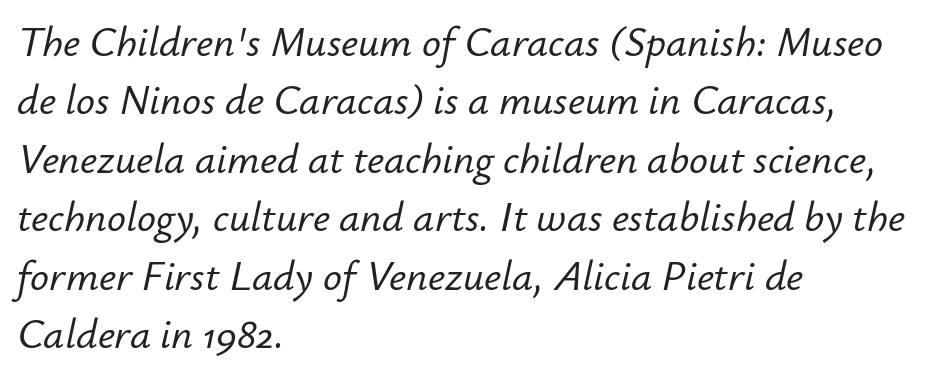
Q: Is the text italic (slanted)? A: Yes, it leans right by about 12 degrees.
Q: Is the text underlined? A: No.
Q: How is the paragraph aligned? A: Left-aligned.
Q: Is the spacing between letters normal or unusually wide? A: Normal.
Q: Is the spacing between lines tight, normal or loose? A: Normal.
Q: Width (condensed, normal, or wide)? A: Normal.
Q: Stroke contrast? A: Low.
Q: x-height? A: Small.
Q: Monospaced? A: No.
